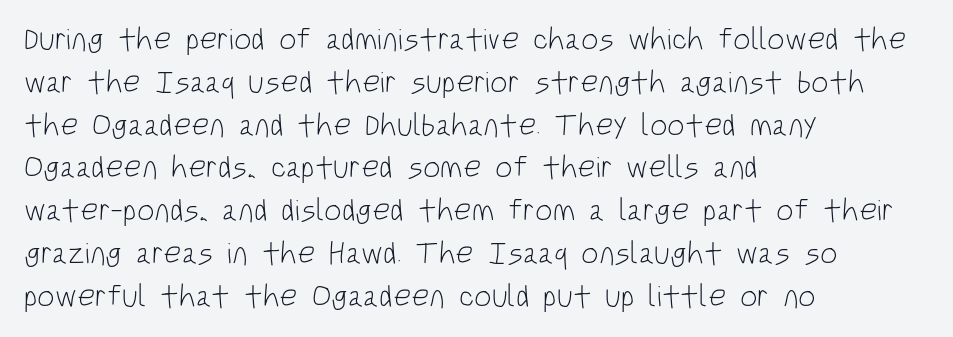
Caption: standard tracking, unaltered. A typesetter would call this leading conventional body-copy spacing. The font sits on the lighter half of the weight spectrum, regular included. Does the copy run flush right? No — it runs flush left.
